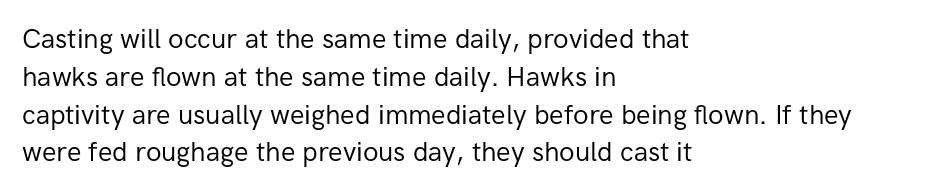
{"italic": "no", "bold": "no", "underline": "no", "align": "left", "line_spacing": "normal", "line_spacing_ratio": 1.4, "letter_spacing": "normal", "letter_spacing_em": 0.0, "glyph_px": 27}
